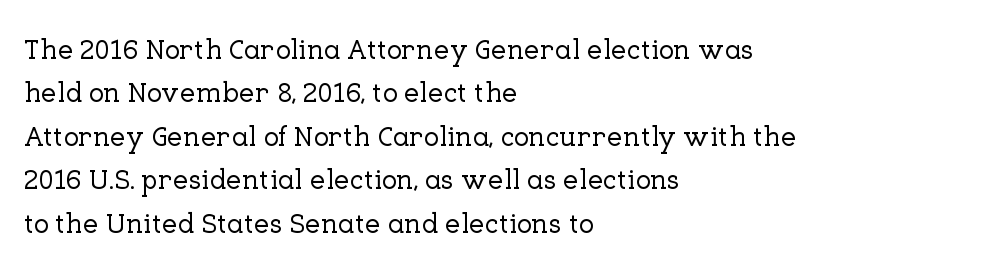
Q: Is the text italic (slanted)? A: No, it is upright.
Q: Is the typeface a serif or a sans-serif typeface? A: Serif.
Q: Is the text underlined? A: No.
Q: How is the paragraph aligned? A: Left-aligned.
Q: Is the spacing between letters normal or unusually wide? A: Normal.
Q: Is the spacing between lines tight, normal or loose? A: Normal.
Q: Width (condensed, normal, or wide)? A: Normal.
Q: Stroke contrast? A: Low.
Q: x-height? A: Medium.
Q: Monospaced? A: No.
